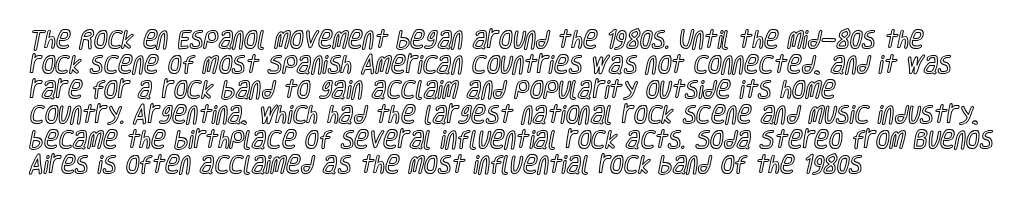
{"underline": "no", "align": "left", "line_spacing": "normal", "line_spacing_ratio": 1.25, "letter_spacing": "normal", "letter_spacing_em": 0.0, "glyph_px": 20}
